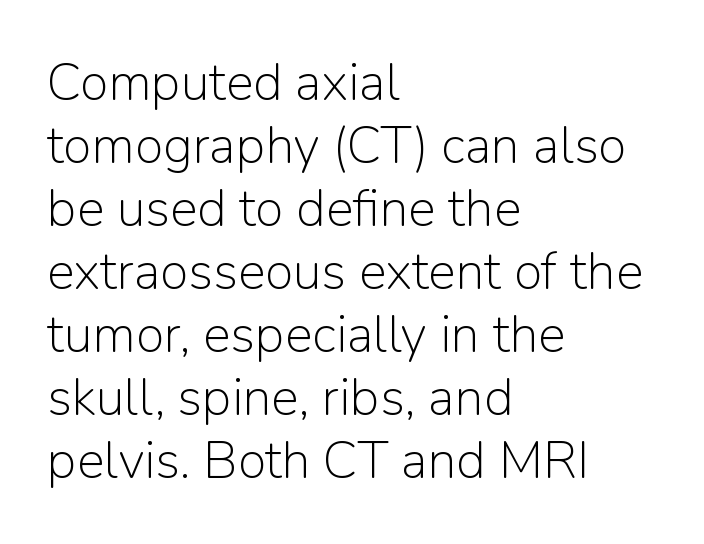
The image shows 52 px light sans-serif type, upright; set left-aligned, line spacing 1.21x, normal letter spacing, not underlined; low stroke contrast and a medium x-height.
